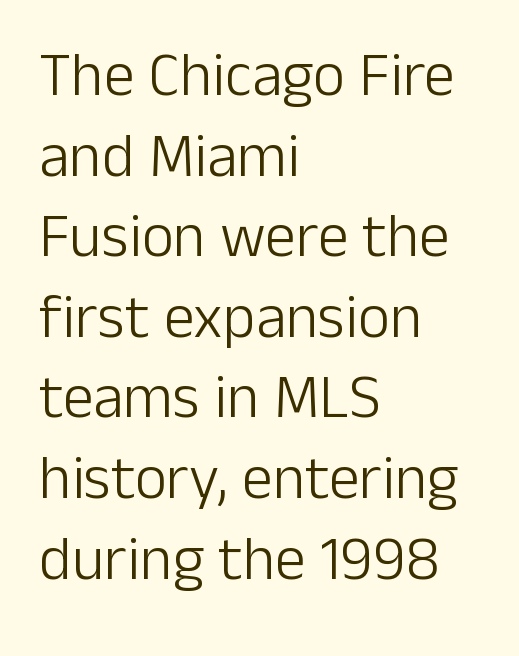
Q: Is the text bold? A: No.
Q: Is the text italic (slanted)? A: No, it is upright.
Q: Is the typeface a serif or a sans-serif typeface? A: Sans-serif.
Q: Is the text underlined? A: No.
Q: How is the paragraph aligned? A: Left-aligned.
Q: Is the spacing between letters normal or unusually wide? A: Normal.
Q: Is the spacing between lines tight, normal or loose? A: Normal.
Q: Width (condensed, normal, or wide)? A: Normal.
Q: Stroke contrast? A: Low.
Q: x-height? A: Medium.
Q: Monospaced? A: No.
